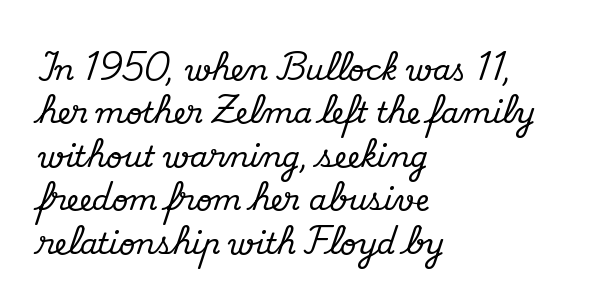
{"serif": "yes", "width": "normal", "stroke_contrast": "medium", "x_height": "small", "monospaced": "no", "underline": "no", "align": "left", "line_spacing": "normal", "line_spacing_ratio": 1.5, "letter_spacing": "normal", "letter_spacing_em": 0.0, "glyph_px": 29}
